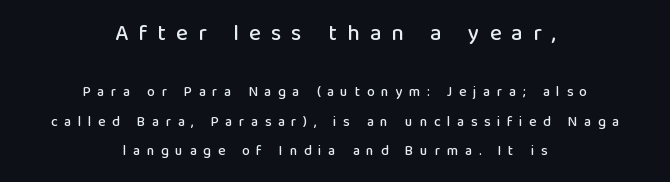
{"italic": "no", "underline": "no", "align": "center", "line_spacing": "loose", "line_spacing_ratio": 2.11, "letter_spacing": "wide", "letter_spacing_em": 0.47, "larger_block": "first", "size_ratio": 1.57, "glyph_px": 22}
